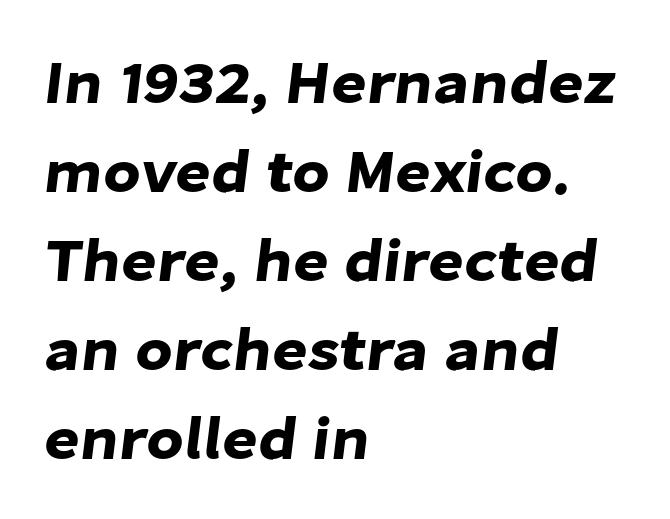
{"serif": "no", "width": "normal", "stroke_contrast": "low", "x_height": "medium", "monospaced": "no", "underline": "no", "align": "left", "line_spacing": "normal", "line_spacing_ratio": 1.46, "letter_spacing": "normal", "letter_spacing_em": 0.0, "glyph_px": 61}
